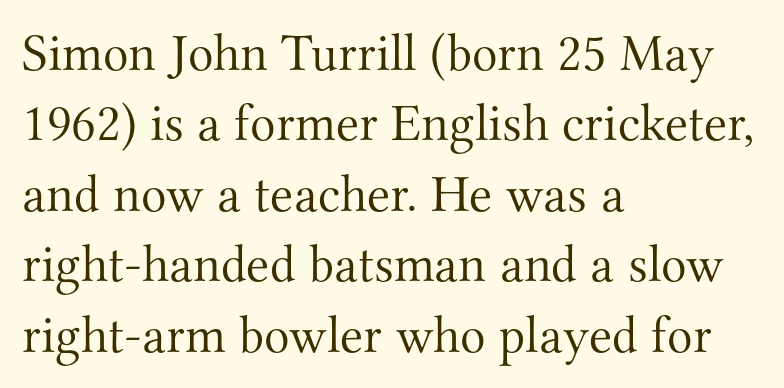
The image shows 53 px light serif type, upright; set left-aligned, normal line spacing (1.33x), normal letter spacing, not underlined; medium stroke contrast and a small x-height.
